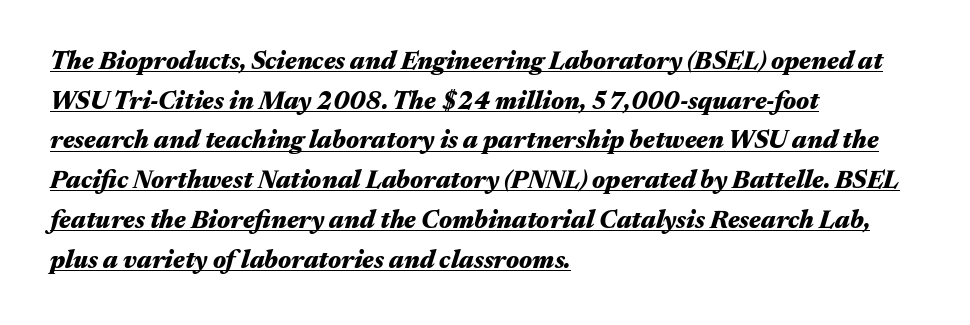
{"italic": "yes", "lean": "right", "slant_degrees": 17, "bold": "yes", "underline": "yes", "align": "left", "line_spacing": "normal", "line_spacing_ratio": 1.59, "letter_spacing": "normal", "letter_spacing_em": 0.0, "glyph_px": 25}
